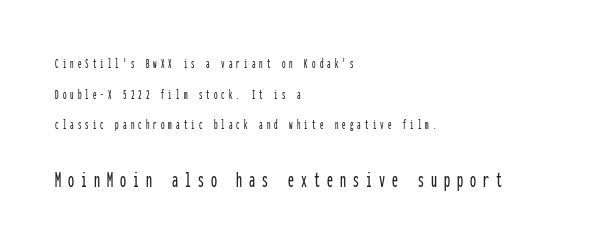
Top chunk: small. Bottom chunk: large. The type is letterspaced generously, with wide tracking. The ragged edge is on the right, which tells us the setting is flush left. You can tell it's not italic because the verticals are truly vertical.
